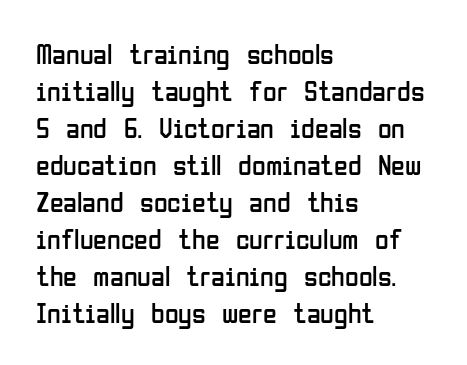
Q: Is the text bold? A: No.
Q: Is the text italic (slanted)? A: No, it is upright.
Q: Is the typeface a serif or a sans-serif typeface? A: Sans-serif.
Q: Is the text underlined? A: No.
Q: How is the paragraph aligned? A: Left-aligned.
Q: Is the spacing between letters normal or unusually wide? A: Normal.
Q: Is the spacing between lines tight, normal or loose? A: Normal.
Q: Width (condensed, normal, or wide)? A: Condensed.
Q: Stroke contrast? A: Low.
Q: x-height? A: Medium.
Q: Monospaced? A: No.
